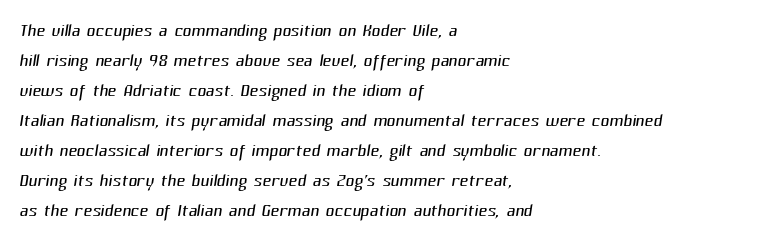
Q: Is the text bold? A: No.
Q: Is the text underlined? A: No.
Q: How is the paragraph aligned? A: Left-aligned.
Q: Is the spacing between letters normal or unusually wide? A: Normal.
Q: Is the spacing between lines tight, normal or loose? A: Normal.
